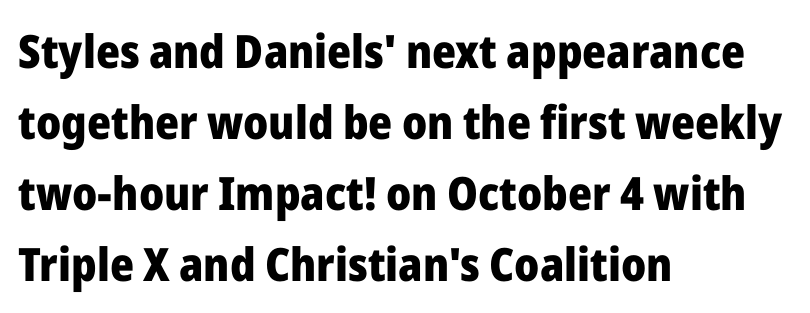
The image shows 46 px heavy sans-serif type, upright; set left-aligned, normal line spacing (1.54x), normal letter spacing, not underlined; low stroke contrast and a medium x-height.
